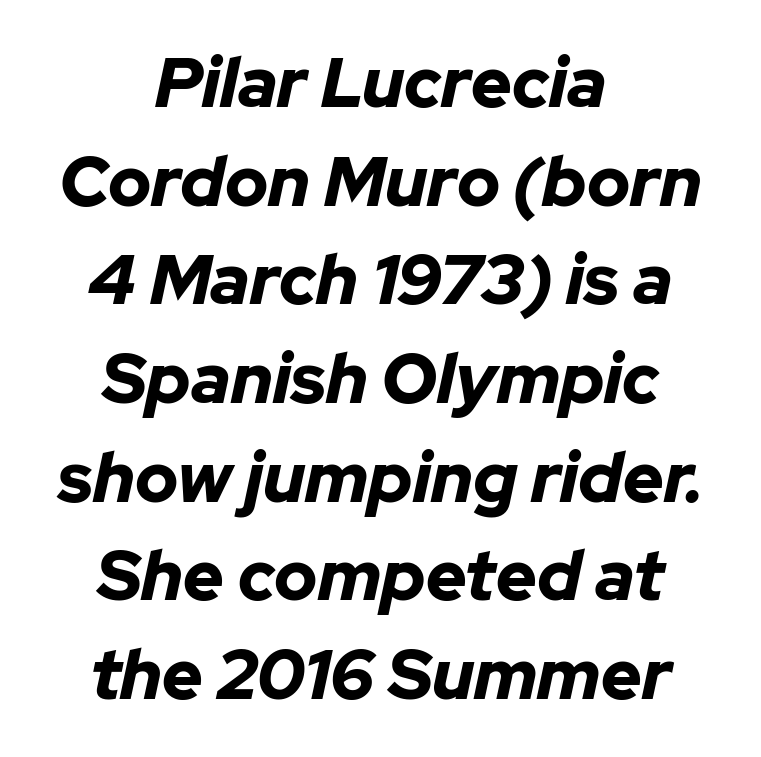
Teacher's note: observe the equal gaps on both sides — that is centered alignment. If you measured baseline to baseline, you'd find a middling distance. Varying glyph widths throughout — classic text-font behaviour. These lines carry a lot of weight — the face is fully bold.
